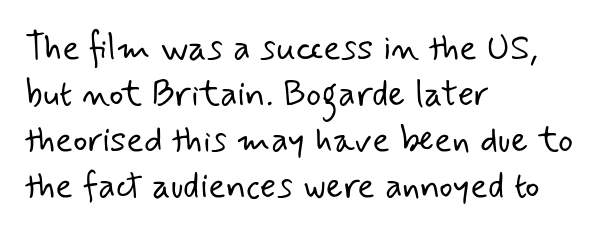
The image shows 36 px light sans-serif type; set left-aligned, normal line spacing (1.28x), normal letter spacing, not underlined; low stroke contrast and a small x-height.
